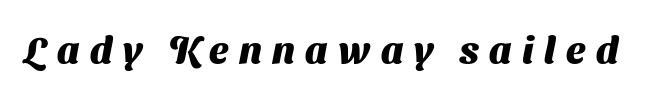
The image shows 38 px heavy sans-serif type; set unusually wide letter spacing (+0.27 em), not underlined; medium stroke contrast and a medium x-height.
